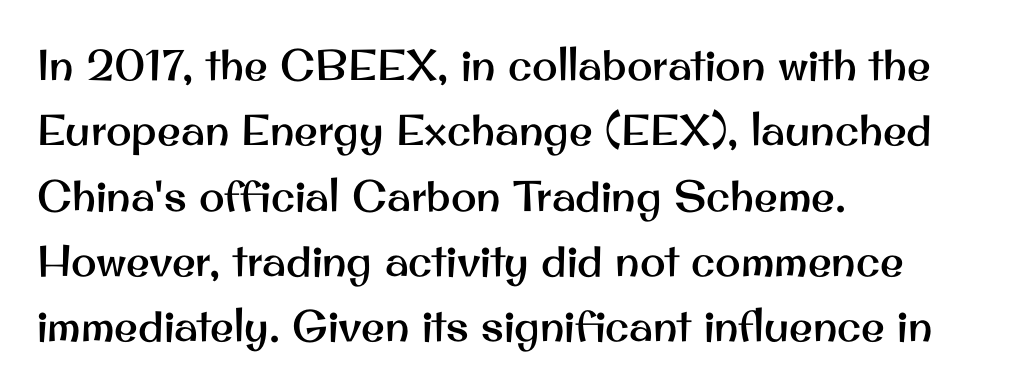
Q: Is the text italic (slanted)? A: No, it is upright.
Q: Is the typeface a serif or a sans-serif typeface? A: Sans-serif.
Q: Is the text underlined? A: No.
Q: How is the paragraph aligned? A: Left-aligned.
Q: Is the spacing between letters normal or unusually wide? A: Normal.
Q: Is the spacing between lines tight, normal or loose? A: Normal.
Q: Width (condensed, normal, or wide)? A: Normal.
Q: Stroke contrast? A: Medium.
Q: x-height? A: Small.
Q: Monospaced? A: No.
